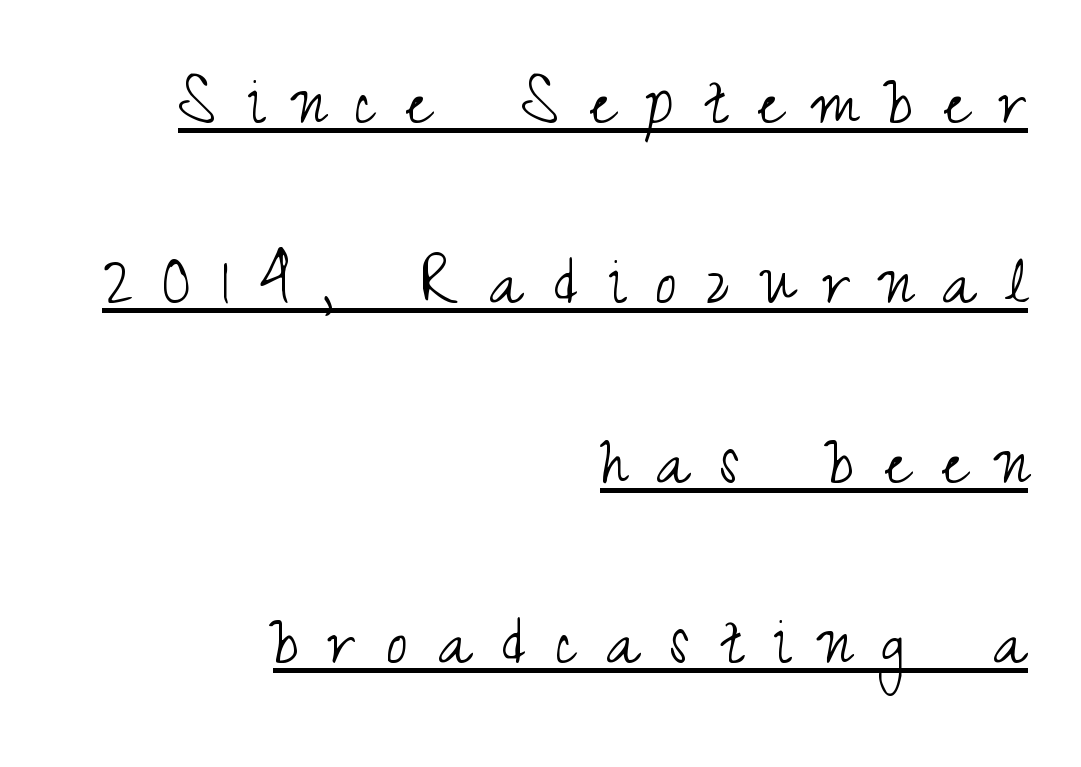
This rendering features underlined lettering. Are there feet on the stems? There aren't — it's a sans. Airy leading. The face used here is proportionally spaced, like ordinary book or web type. One-word summary of the alignment: right. Glyph-to-glyph distance is far greater than everyday printed text.
